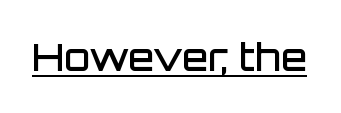
The image shows 38 px semibold sans-serif type, upright; set normal letter spacing, underlined; low stroke contrast and a large x-height.
